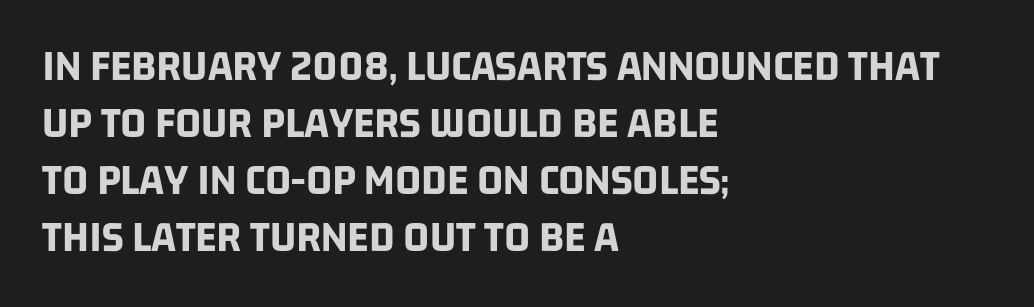
{"serif": "no", "bold": "yes", "weight": "bold", "width": "condensed", "stroke_contrast": "low", "x_height": "large", "monospaced": "no", "underline": "no", "align": "left", "line_spacing": "normal", "line_spacing_ratio": 1.27, "letter_spacing": "normal", "letter_spacing_em": 0.0, "glyph_px": 45}
